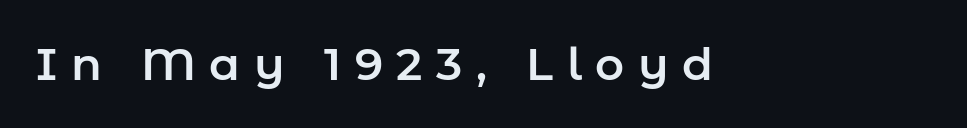
Q: Is the text italic (slanted)? A: No, it is upright.
Q: Is the typeface a serif or a sans-serif typeface? A: Sans-serif.
Q: Is the text underlined? A: No.
Q: Is the spacing between letters normal or unusually wide? A: Unusually wide.
Q: Width (condensed, normal, or wide)? A: Normal.
Q: Stroke contrast? A: Low.
Q: x-height? A: Medium.
Q: Monospaced? A: No.
